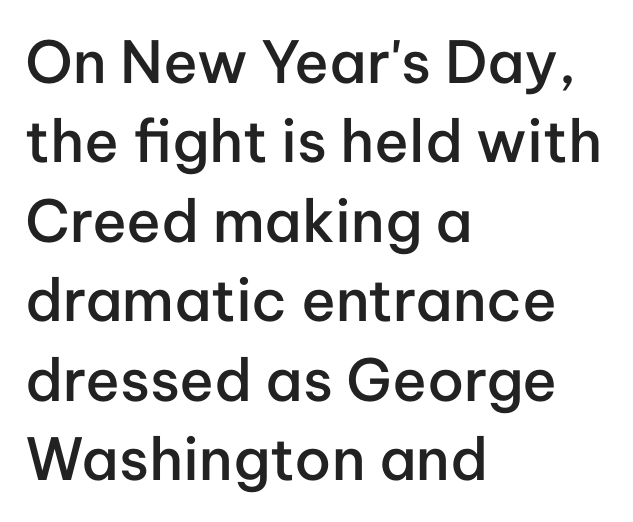
{"serif": "no", "italic": "no", "bold": "semi", "weight": "semibold", "width": "normal", "stroke_contrast": "low", "x_height": "medium", "monospaced": "no", "underline": "no", "align": "left", "line_spacing": "normal", "line_spacing_ratio": 1.37, "letter_spacing": "normal", "letter_spacing_em": 0.0, "glyph_px": 58}
